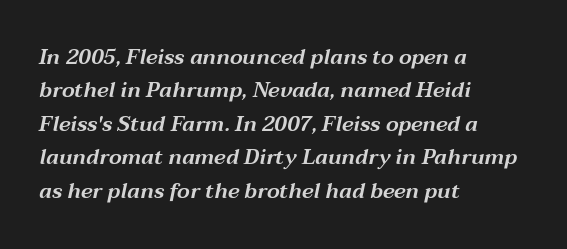
Bare-footed words on every line. The letters are slanted; this is an italic face. The space between consecutive lines is moderate. Tracking here is standard; glyphs follow each other at the usual distance. The lines in this sample share a left origin and differ only in where they stop.
